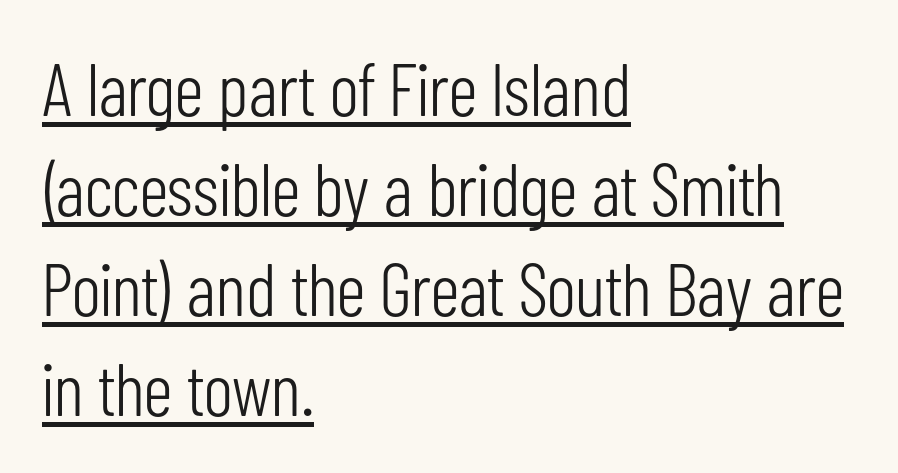
The image shows 74 px light, condensed sans-serif type, upright; set left-aligned, normal line spacing (1.35x), normal letter spacing, underlined; low stroke contrast and a medium x-height.
